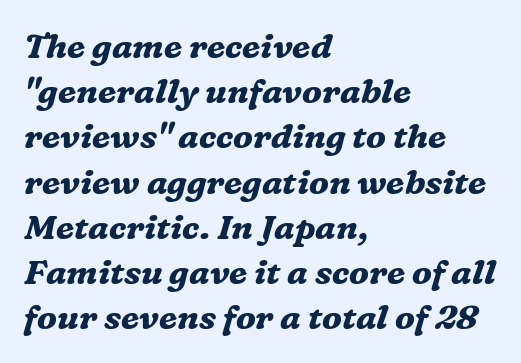
Glyph-to-glyph distance matches everyday printed text. Proportional: the letters do not fall into vertical columns. Clear beneath every line of the passage. Bold? Absolutely — the strokes are thick and heavy. The compositor pushed each line to the left boundary. A typesetter would label this face a serif.
